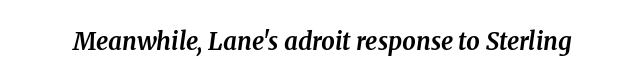
{"italic": "yes", "lean": "right", "slant_degrees": 8, "bold": "yes", "underline": "no", "letter_spacing": "normal", "letter_spacing_em": 0.0, "glyph_px": 24}
